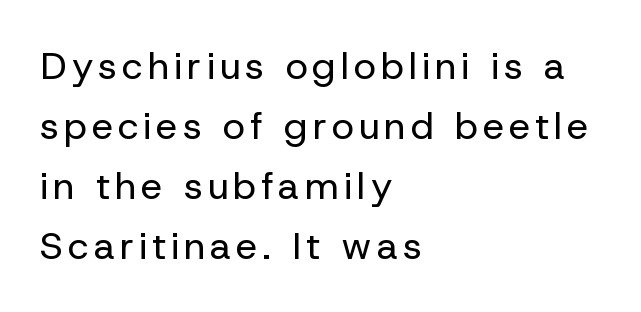
{"serif": "no", "italic": "no", "bold": "no", "weight": "regular", "width": "normal", "stroke_contrast": "low", "x_height": "medium", "monospaced": "no", "underline": "no", "align": "left", "line_spacing": "normal", "line_spacing_ratio": 1.58, "glyph_px": 38}
